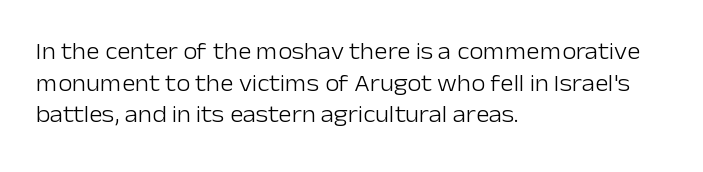
The strokes are not fattened; the text isn't bold. Beneath every word, the page is bare. Every row of glyphs begins at an identical x-position on the left. In terms of posture, this sample is upright.
